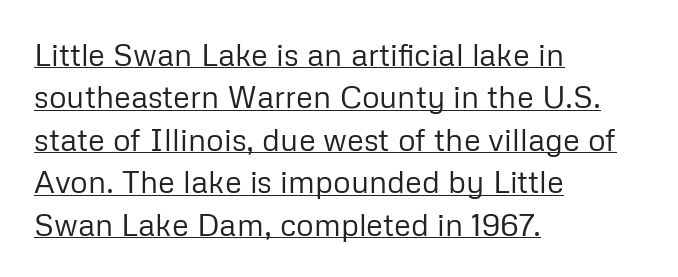
This is the regular roman posture of the typeface. What decoration does the sample have? An underline. Heaviness? Minimal to ordinary, like unemphasized prose. These lines are composed in type without serifs. How would I describe the line gaps? Plain and ordinary. The passage shown has conventional tracking throughout.
